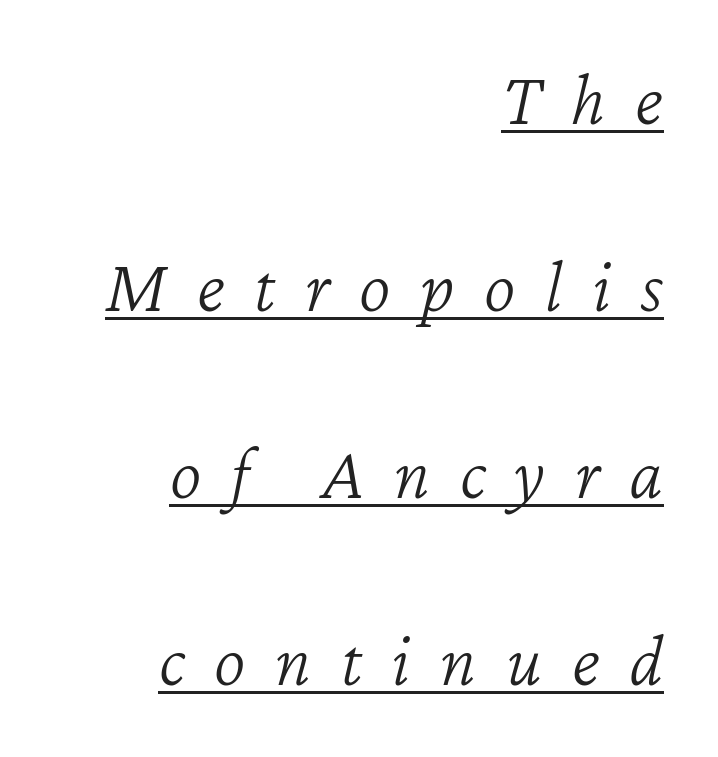
{"italic": "yes", "lean": "right", "slant_degrees": 12, "bold": "no", "weight": "light", "width": "normal", "stroke_contrast": "low", "x_height": "medium", "monospaced": "no", "underline": "yes", "align": "right", "line_spacing": "loose", "line_spacing_ratio": 2.46, "letter_spacing": "wide", "letter_spacing_em": 0.39, "glyph_px": 76}
